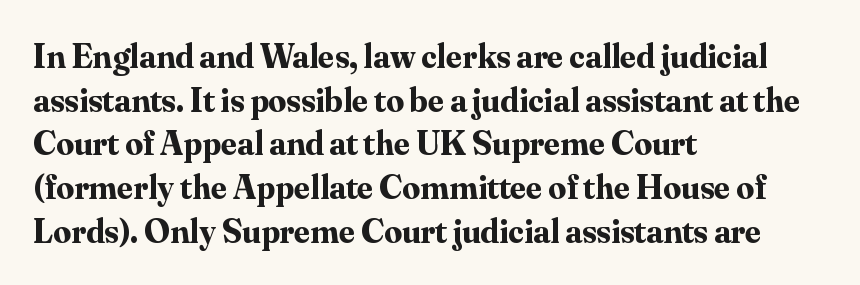
The image shows 35 px bold serif type, upright; set left-aligned, normal line spacing (1.25x), normal letter spacing, not underlined; medium stroke contrast and a small x-height.
